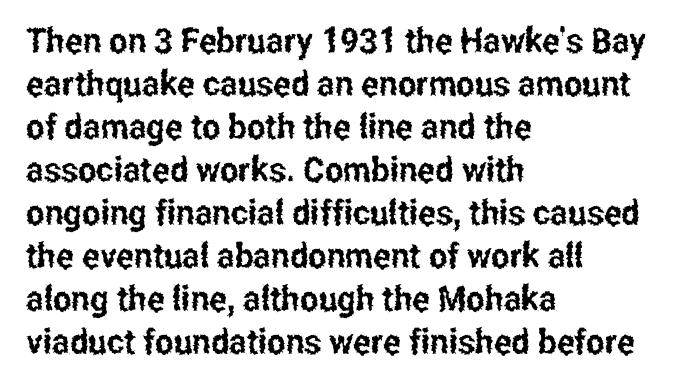
Q: Is the text italic (slanted)? A: No, it is upright.
Q: Is the typeface a serif or a sans-serif typeface? A: Sans-serif.
Q: Is the text underlined? A: No.
Q: How is the paragraph aligned? A: Left-aligned.
Q: Is the spacing between letters normal or unusually wide? A: Normal.
Q: Width (condensed, normal, or wide)? A: Condensed.
Q: Stroke contrast? A: Low.
Q: x-height? A: Medium.
Q: Monospaced? A: No.
